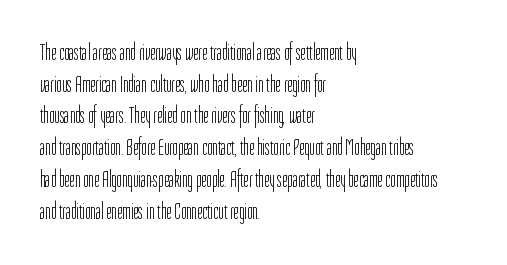
Q: Is the text bold? A: No.
Q: Is the text italic (slanted)? A: No, it is upright.
Q: Is the text underlined? A: No.
Q: How is the paragraph aligned? A: Left-aligned.
Q: Is the spacing between letters normal or unusually wide? A: Normal.
Q: Is the spacing between lines tight, normal or loose? A: Normal.
